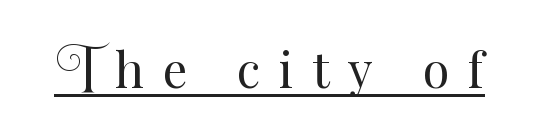
The image shows 49 px regular-weight type, upright; set unusually wide letter spacing (+0.38 em), underlined; medium stroke contrast and a small x-height.
